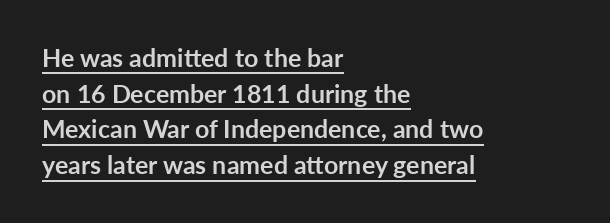
The face used here is rendered with its standard letterfit. You can tell it's not italic because the verticals are truly vertical. Normally led — the rows are evenly, conventionally spaced. The rendered words wear a rule along their underside. This is heavy type, rendered in bold. Which margin do the lines hug? The left one — the right edge is uneven.
